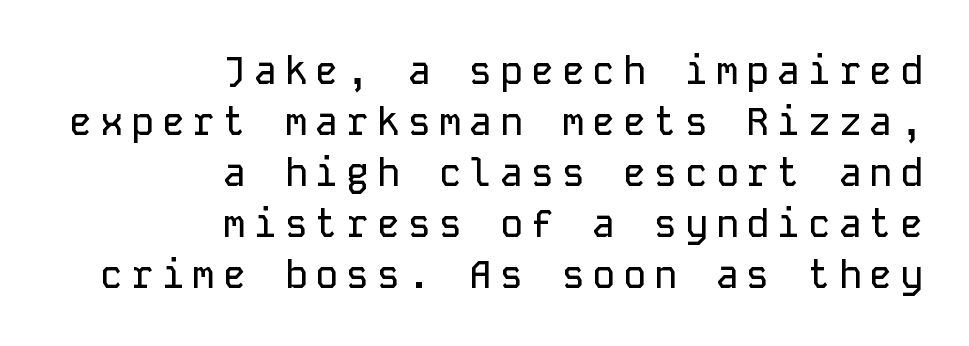
The image shows 38 px sans-serif type, upright, monospaced; set right-aligned, normal line spacing (1.34x), unusually wide letter spacing (+0.21 em), not underlined; low stroke contrast and a medium x-height.
